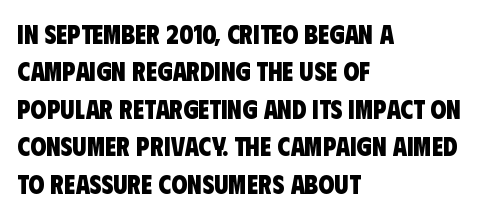
{"bold": "yes", "underline": "no", "align": "left", "line_spacing": "normal", "line_spacing_ratio": 1.44, "letter_spacing": "normal", "letter_spacing_em": 0.0, "glyph_px": 26}
